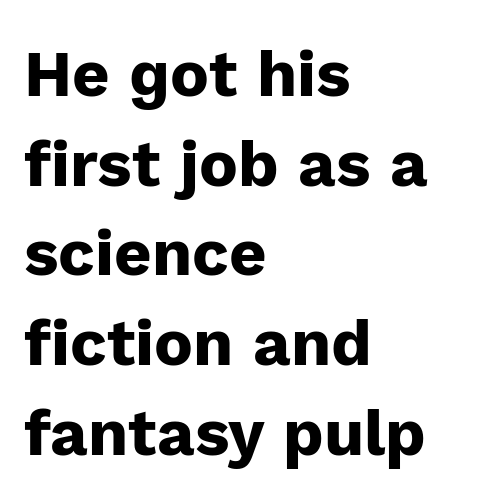
The face used here is proportionally spaced, like ordinary book or web type. The rows are spaced the way most documents space them. The typeface chosen for these lines omits serifs. The space beneath each line is pristine and unruled. Observe the ordinary spacing: letters are neighbours, not strangers. Strong, thick strokes mark this as bold type.
